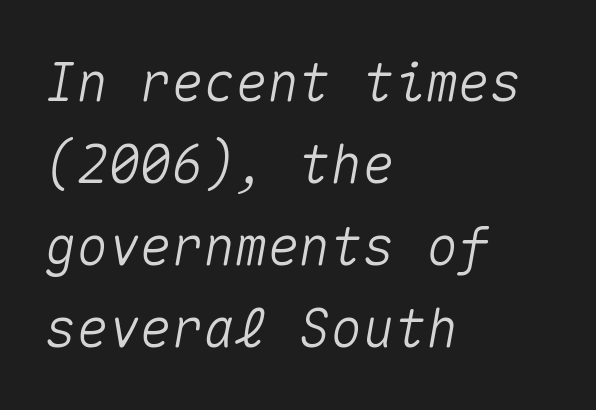
The image shows 53 px text type, italic (leaning right), monospaced; set left-aligned, normal line spacing (1.55x), normal letter spacing, not underlined; medium stroke contrast and a medium x-height.
